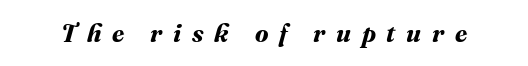
Q: Is the text bold? A: Yes.
Q: Is the text underlined? A: No.
Q: Is the spacing between letters normal or unusually wide? A: Unusually wide.
